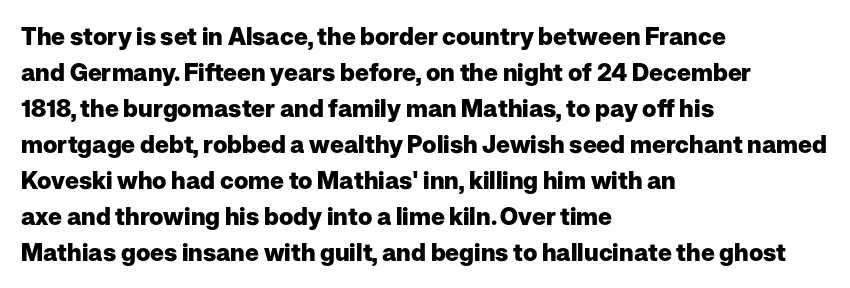
Q: Is the text bold? A: Yes.
Q: Is the text italic (slanted)? A: No, it is upright.
Q: Is the text underlined? A: No.
Q: How is the paragraph aligned? A: Left-aligned.
Q: Is the spacing between letters normal or unusually wide? A: Normal.
Q: Is the spacing between lines tight, normal or loose? A: Normal.
